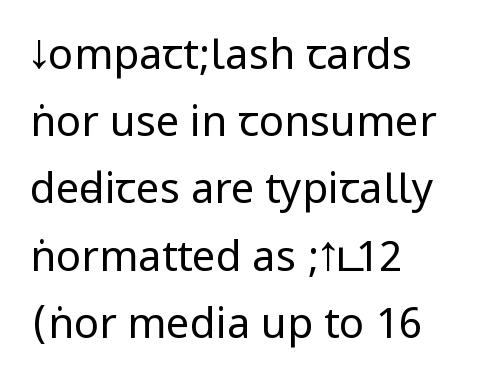
The image shows 42 px regular-weight, condensed sans-serif type, upright; set left-aligned, normal line spacing (1.6x), normal letter spacing, not underlined; low stroke contrast.
